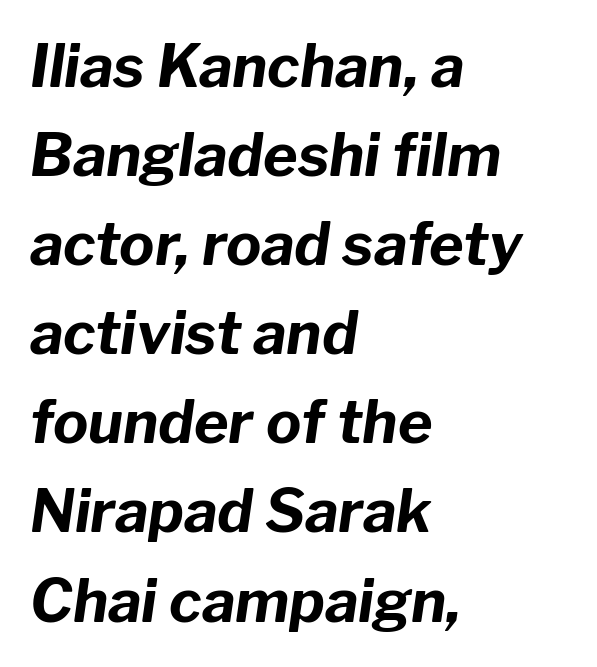
Here the designer chose a conventional face with non-uniform glyph widths. The axis of the letterforms is tilted away from vertical. Whoever set this chose a conventional vertical rhythm. The paragraph shown leans on its left margin. Observe the ordinary spacing: letters are neighbours, not strangers.
